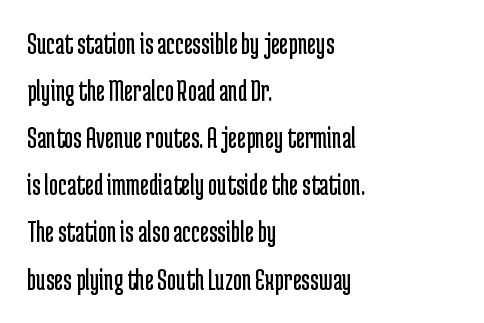
Q: Is the text bold? A: No.
Q: Is the text italic (slanted)? A: No, it is upright.
Q: Is the typeface a serif or a sans-serif typeface? A: Sans-serif.
Q: Is the text underlined? A: No.
Q: How is the paragraph aligned? A: Left-aligned.
Q: Is the spacing between letters normal or unusually wide? A: Normal.
Q: Is the spacing between lines tight, normal or loose? A: Normal.
Q: Width (condensed, normal, or wide)? A: Condensed.
Q: Stroke contrast? A: Low.
Q: x-height? A: Medium.
Q: Monospaced? A: No.
